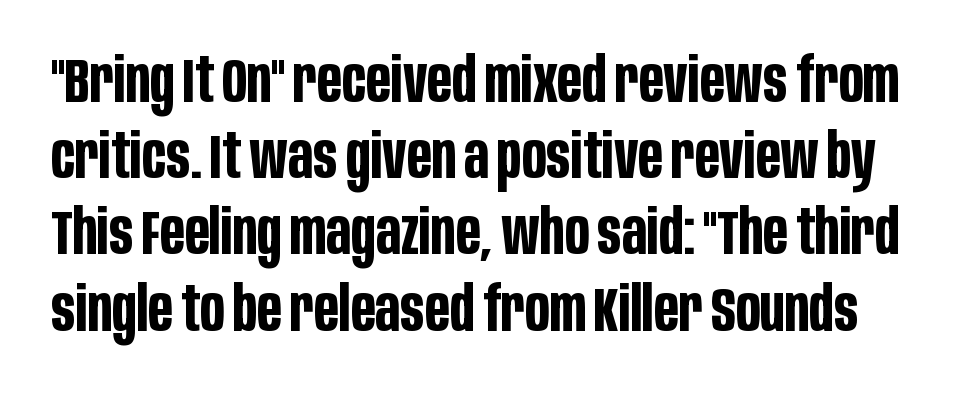
Lines of text with bare space underneath. The letterforms sit shoulder to shoulder at normal distance. Type style note: lacks serifs. The sample has been set heavy, in full bold. The lettering stays uniformly vertical, giving the passage a roman look. This sample has the flowing, uneven cadence of proportional lettering.
